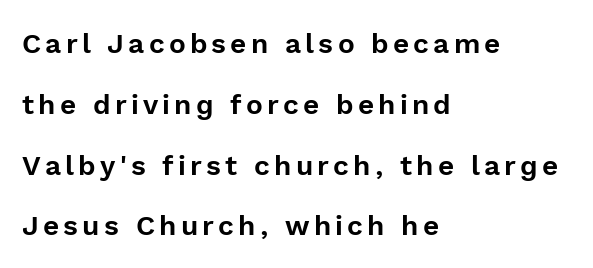
The image shows 28 px sans-serif type, upright; set left-aligned, loose line spacing (2.17x), not underlined; a medium x-height.
